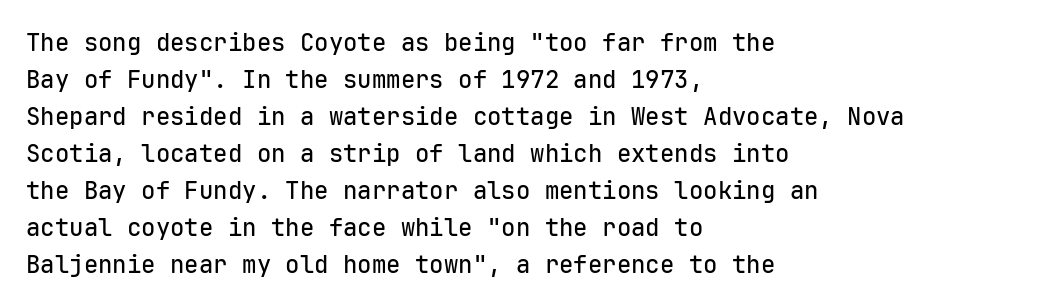
Q: Is the text italic (slanted)? A: No, it is upright.
Q: Is the text underlined? A: No.
Q: How is the paragraph aligned? A: Left-aligned.
Q: Is the spacing between letters normal or unusually wide? A: Normal.
Q: Is the spacing between lines tight, normal or loose? A: Normal.
